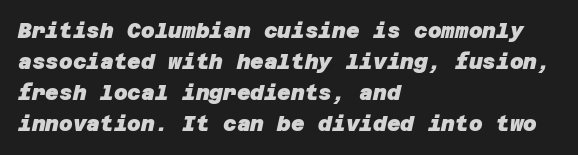
The space beneath each line is pristine and unruled. Words appear dense and cohesive because spacing is normal. Caption: bold face, heavy strokes. Notice how descenders clear the ascenders below comfortably — that's standard leading. Is the block centered? No — it sits flush against the left margin.
